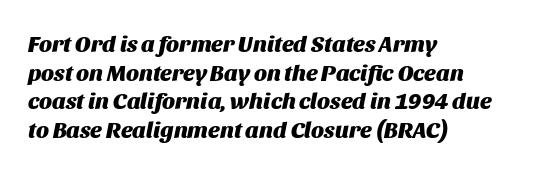
Italic? Definitely — the glyphs are oblique. Check under the words: just untouched page. Is the type bold? Yes — the strokes are clearly thick and heavy. The gaps between neighbouring characters are ordinary and unremarkable.
